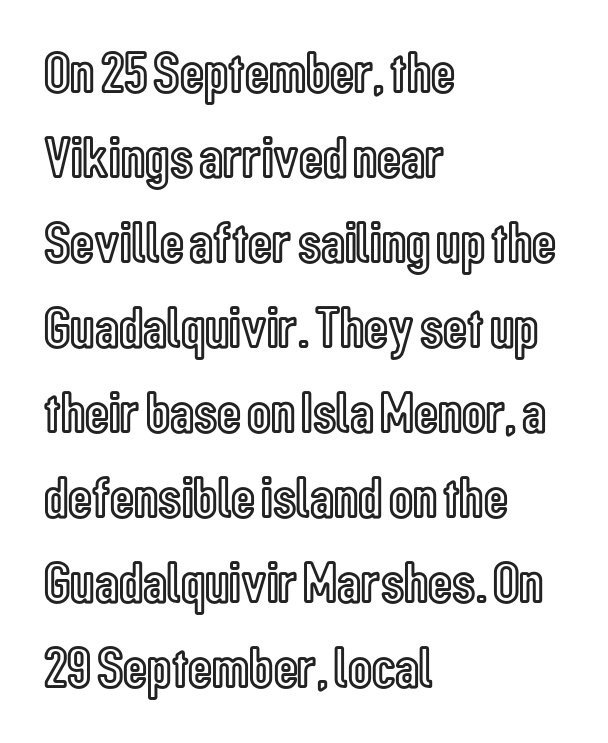
Q: Is the text italic (slanted)? A: No, it is upright.
Q: Is the text underlined? A: No.
Q: How is the paragraph aligned? A: Left-aligned.
Q: Is the spacing between letters normal or unusually wide? A: Normal.
Q: Is the spacing between lines tight, normal or loose? A: Normal.
Q: Width (condensed, normal, or wide)? A: Condensed.
Q: x-height? A: Medium.
Q: Monospaced? A: No.
